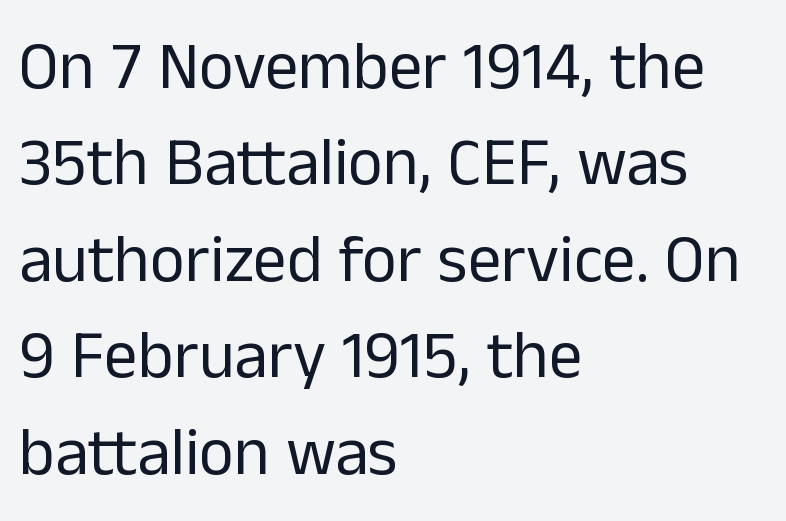
{"serif": "no", "italic": "no", "bold": "no", "weight": "regular", "width": "normal", "stroke_contrast": "low", "x_height": "medium", "monospaced": "no", "underline": "no", "align": "left", "line_spacing": "normal", "line_spacing_ratio": 1.44, "letter_spacing": "normal", "letter_spacing_em": 0.0, "glyph_px": 67}
